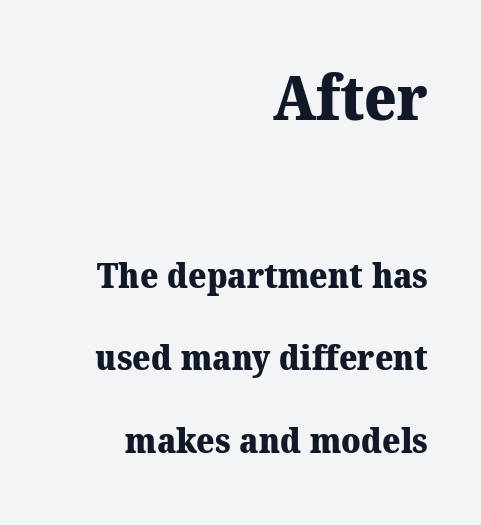
{"serif": "yes", "bold": "yes", "weight": "heavy", "width": "normal", "stroke_contrast": "medium", "x_height": "medium", "monospaced": "no", "underline": "no", "align": "right", "line_spacing": "loose", "line_spacing_ratio": 2.37, "letter_spacing": "normal", "letter_spacing_em": 0.0, "larger_block": "first", "size_ratio": 1.77, "glyph_px": 62}
